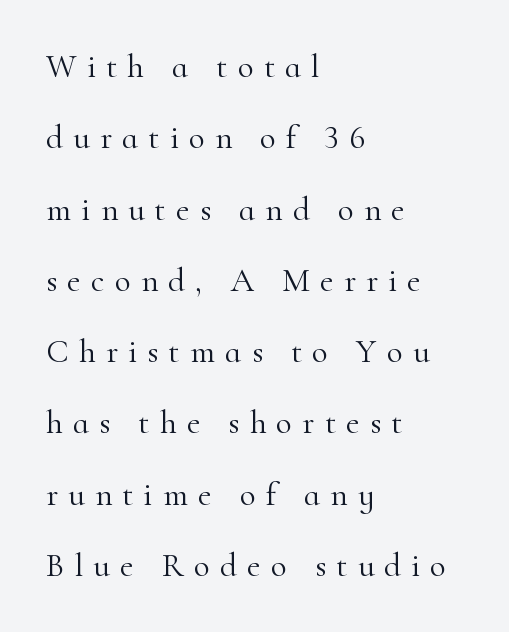
Q: Is the text bold? A: No.
Q: Is the text italic (slanted)? A: No, it is upright.
Q: Is the typeface a serif or a sans-serif typeface? A: Serif.
Q: Is the text underlined? A: No.
Q: How is the paragraph aligned? A: Left-aligned.
Q: Is the spacing between letters normal or unusually wide? A: Unusually wide.
Q: Is the spacing between lines tight, normal or loose? A: Loose.
Q: Width (condensed, normal, or wide)? A: Normal.
Q: Stroke contrast? A: High.
Q: x-height? A: Small.
Q: Monospaced? A: No.
